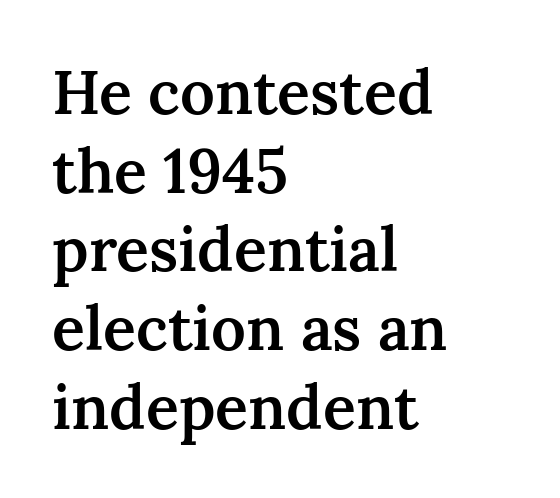
{"serif": "yes", "italic": "no", "bold": "semi", "weight": "semibold", "width": "normal", "stroke_contrast": "medium", "x_height": "medium", "monospaced": "no", "underline": "no", "align": "left", "line_spacing": "normal", "line_spacing_ratio": 1.29, "letter_spacing": "normal", "letter_spacing_em": 0.0, "glyph_px": 61}
